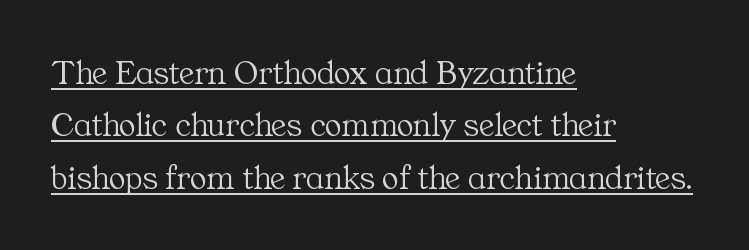
The image shows 35 px light serif type, upright; set left-aligned, normal line spacing (1.5x), normal letter spacing, underlined; medium stroke contrast and a medium x-height.
